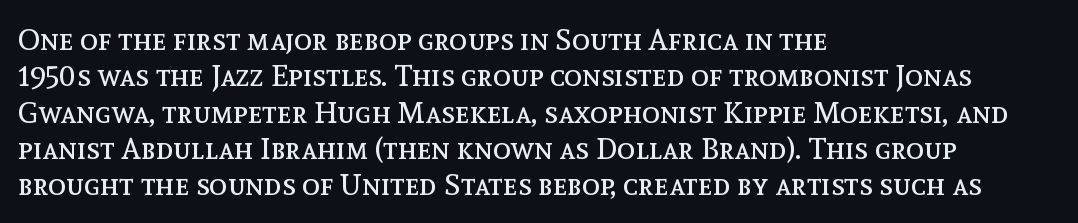
{"italic": "no", "bold": "no", "weight": "regular", "width": "normal", "x_height": "medium", "monospaced": "no", "underline": "no", "align": "left", "line_spacing_ratio": 1.21, "letter_spacing": "normal", "letter_spacing_em": 0.0, "glyph_px": 30}
